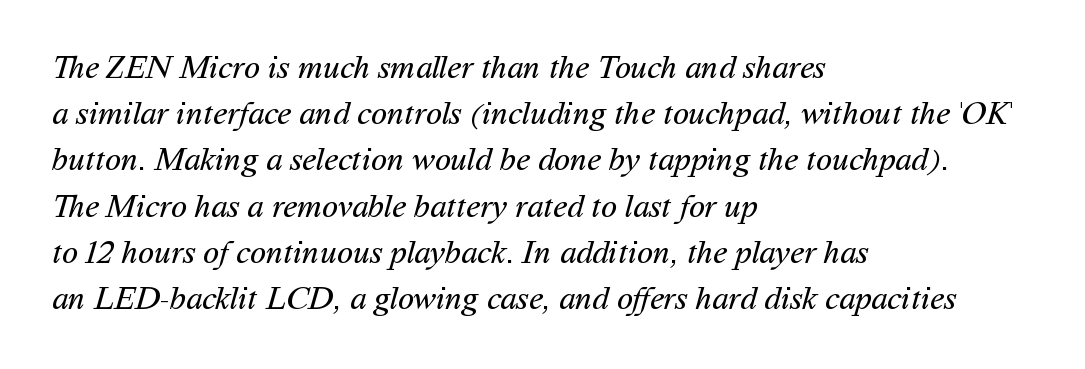
Words float on clear page, feet unadorned. Weight: in the light-to-regular range. The vertical gap from one line to the next is medium. Letterform terminals end flat and unadorned throughout the passage. A typesetter would call this proportional, since set widths differ per character. This sample uses plain, unmodified letter spacing.
